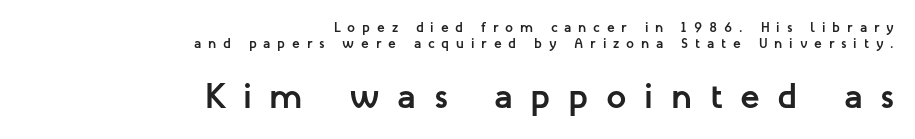
{"serif": "no", "italic": "no", "bold": "yes", "weight": "semibold", "width": "normal", "stroke_contrast": "low", "x_height": "medium", "monospaced": "no", "underline": "no", "align": "right", "line_spacing": "tight", "line_spacing_ratio": 1.13, "letter_spacing": "wide", "letter_spacing_em": 0.49, "larger_block": "second", "size_ratio": 2.57, "glyph_px": 36}
